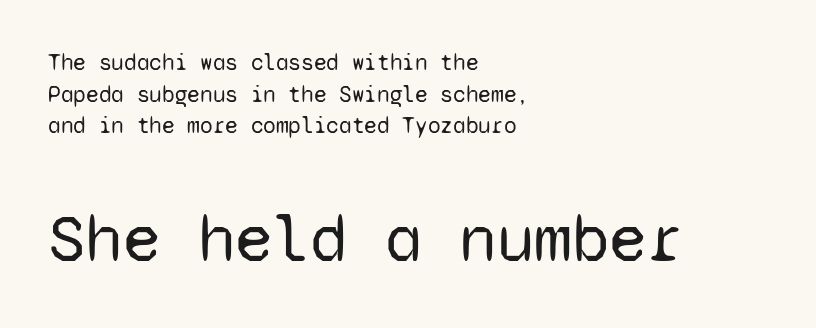
{"serif": "no", "italic": "no", "bold": "no", "weight": "regular", "width": "normal", "stroke_contrast": "low", "x_height": "medium", "monospaced": "yes", "underline": "no", "align": "left", "line_spacing": "normal", "line_spacing_ratio": 1.38, "letter_spacing": "normal", "letter_spacing_em": 0.0, "larger_block": "second", "size_ratio": 2.96, "glyph_px": 68}
